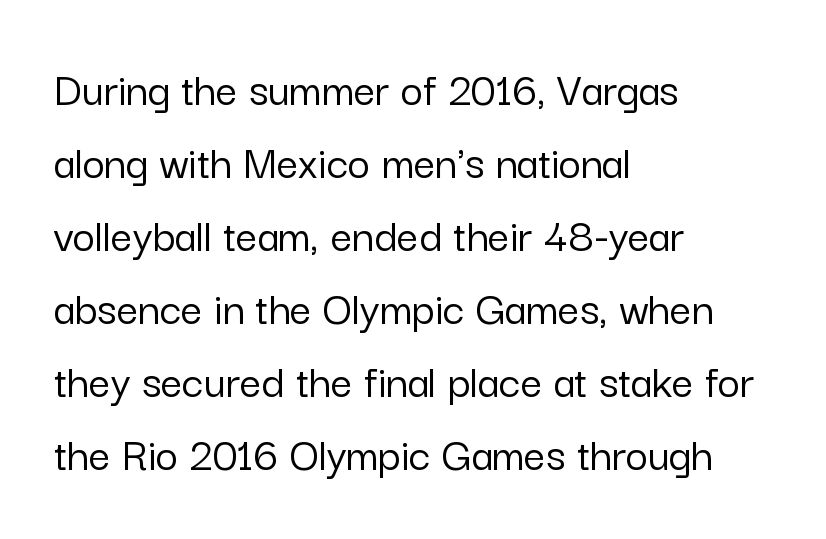
Q: Is the text italic (slanted)? A: No, it is upright.
Q: Is the typeface a serif or a sans-serif typeface? A: Sans-serif.
Q: Is the text underlined? A: No.
Q: How is the paragraph aligned? A: Left-aligned.
Q: Is the spacing between letters normal or unusually wide? A: Normal.
Q: Is the spacing between lines tight, normal or loose? A: Normal.
Q: Width (condensed, normal, or wide)? A: Normal.
Q: Stroke contrast? A: Low.
Q: x-height? A: Medium.
Q: Monospaced? A: No.
